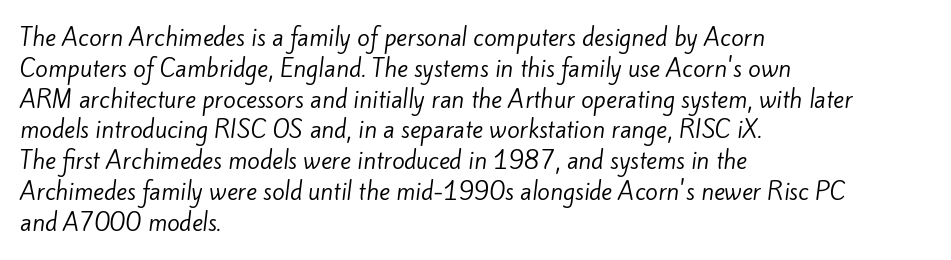
The image shows 23 px text type; set left-aligned, normal line spacing (1.34x), normal letter spacing, not underlined.
